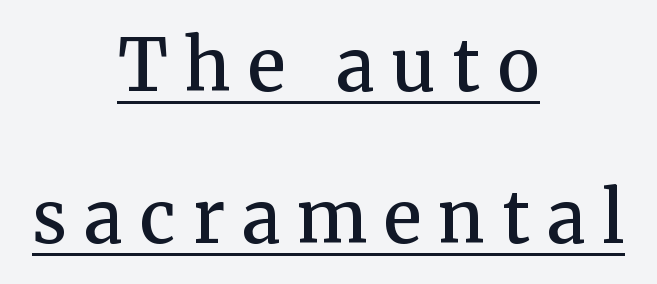
{"serif": "yes", "italic": "no", "bold": "semi", "weight": "semibold", "width": "normal", "stroke_contrast": "medium", "x_height": "medium", "monospaced": "no", "underline": "yes", "align": "center", "line_spacing": "loose", "line_spacing_ratio": 2.14, "letter_spacing": "wide", "letter_spacing_em": 0.24, "glyph_px": 71}
